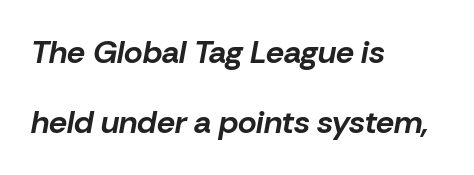
Rule under the text: the space is simply empty. Short and long lines alike share a common starting point at left. Compared with typical paragraphs, the rows here are farther apart. Do the characters align in a grid? No, the font is proportional. The face used here has a pronounced slope to its letters. The letters are bold, with thick, heavy strokes.
